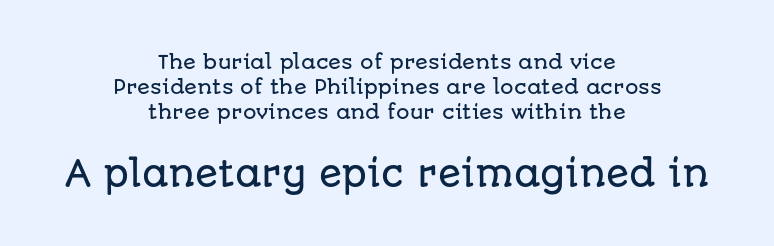
The image shows 34 px sans-serif type, upright; set centered, normal line spacing (1.31x), normal letter spacing, not underlined; the second (bottom) block is 1.79x larger; low stroke contrast and a large x-height.
